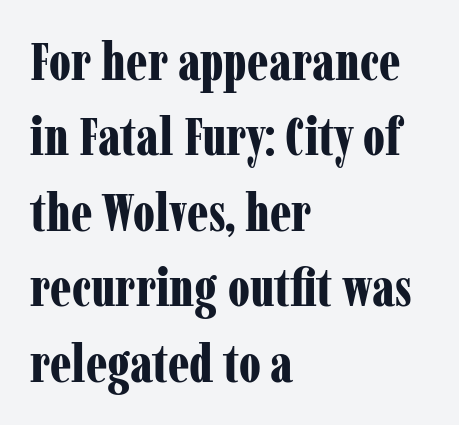
The image shows 52 px bold, condensed serif type, upright; set left-aligned, normal line spacing (1.45x), normal letter spacing, not underlined; low stroke contrast and a medium x-height.
